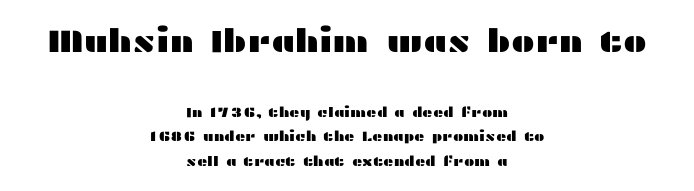
{"serif": "no", "italic": "no", "width": "wide", "stroke_contrast": "medium", "x_height": "medium", "monospaced": "no", "underline": "no", "align": "center", "line_spacing_ratio": 1.78, "letter_spacing": "normal", "letter_spacing_em": 0.0, "larger_block": "first", "size_ratio": 2.29, "glyph_px": 32}
